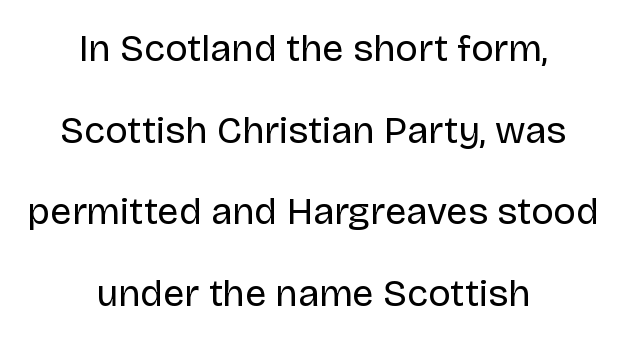
Q: Is the text bold? A: No.
Q: Is the text italic (slanted)? A: No, it is upright.
Q: Is the typeface a serif or a sans-serif typeface? A: Sans-serif.
Q: Is the text underlined? A: No.
Q: How is the paragraph aligned? A: Centered.
Q: Is the spacing between letters normal or unusually wide? A: Normal.
Q: Is the spacing between lines tight, normal or loose? A: Loose.
Q: Width (condensed, normal, or wide)? A: Normal.
Q: Stroke contrast? A: Low.
Q: x-height? A: Large.
Q: Monospaced? A: No.
